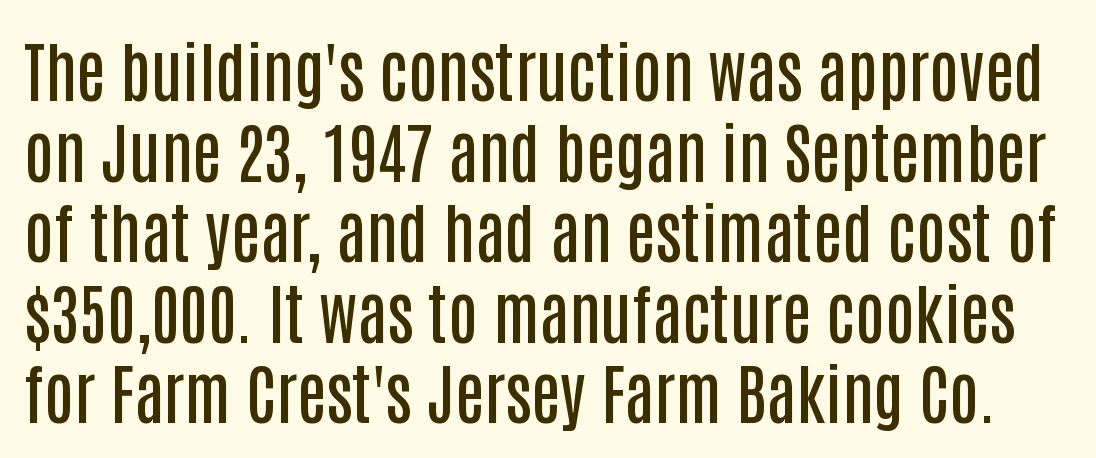
{"serif": "no", "italic": "no", "bold": "semi", "weight": "semibold", "width": "condensed", "stroke_contrast": "low", "x_height": "large", "monospaced": "no", "underline": "no", "line_spacing_ratio": 1.22, "letter_spacing": "normal", "letter_spacing_em": 0.0, "glyph_px": 66}
